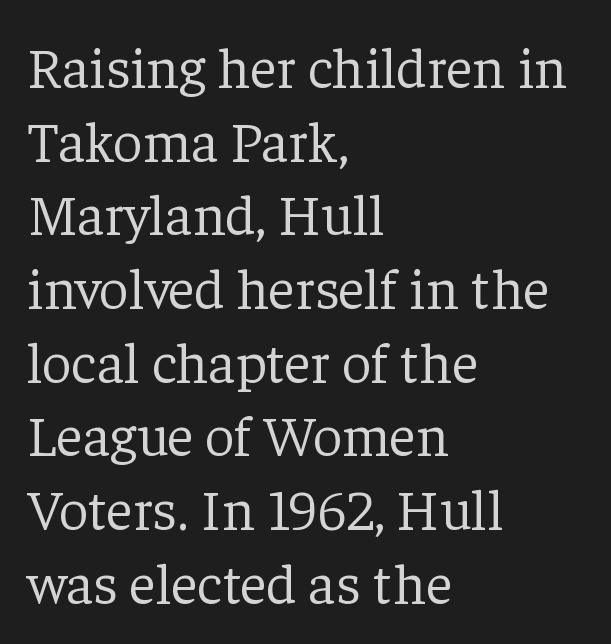
{"serif": "yes", "italic": "no", "bold": "no", "weight": "light", "width": "normal", "stroke_contrast": "low", "x_height": "medium", "monospaced": "no", "underline": "no", "align": "left", "line_spacing": "normal", "line_spacing_ratio": 1.27, "letter_spacing": "normal", "letter_spacing_em": 0.0, "glyph_px": 58}
